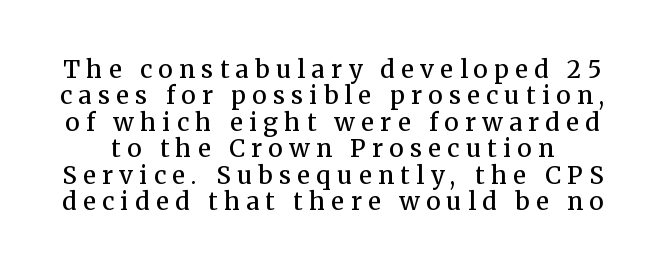
{"italic": "no", "bold": "semi", "underline": "no", "line_spacing": "tight", "line_spacing_ratio": 1.1, "letter_spacing": "wide", "letter_spacing_em": 0.27, "glyph_px": 24}
